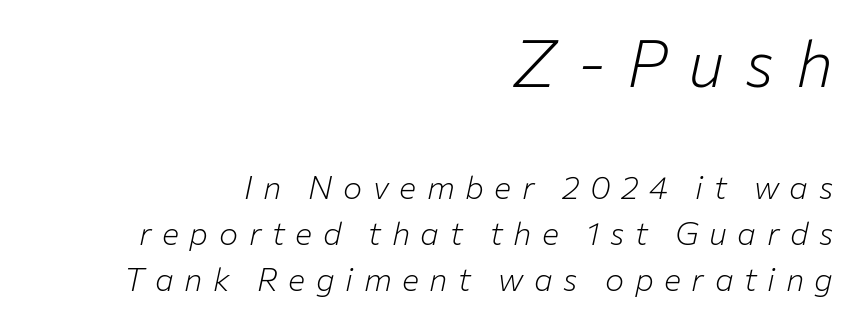
Do the characters align in a grid? No, the font is proportional. Nobody drew a line under any word here. Larger block? The one above; the one below is distinctly smaller. Visually the block forms a straight wall on the right and a jagged coastline on the left. The gaps between neighbouring characters are conspicuously large. Summary of vertical rhythm: regular, with standard interline spacing.
